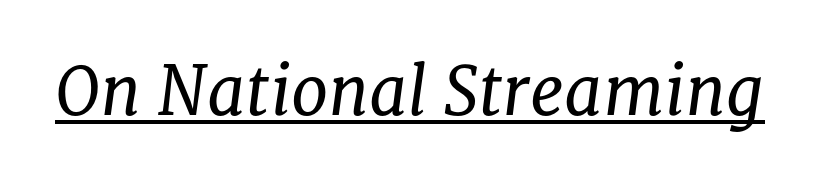
A rule runs beneath these lines of type. Think of a printed novel: that variable character pitch is what you see here. The line texture is even and compact thanks to regular tracking. The face used here is seriffed, in the tradition of book romans. Heft: none added — not bold. Observe the lean: these are italic letterforms.
